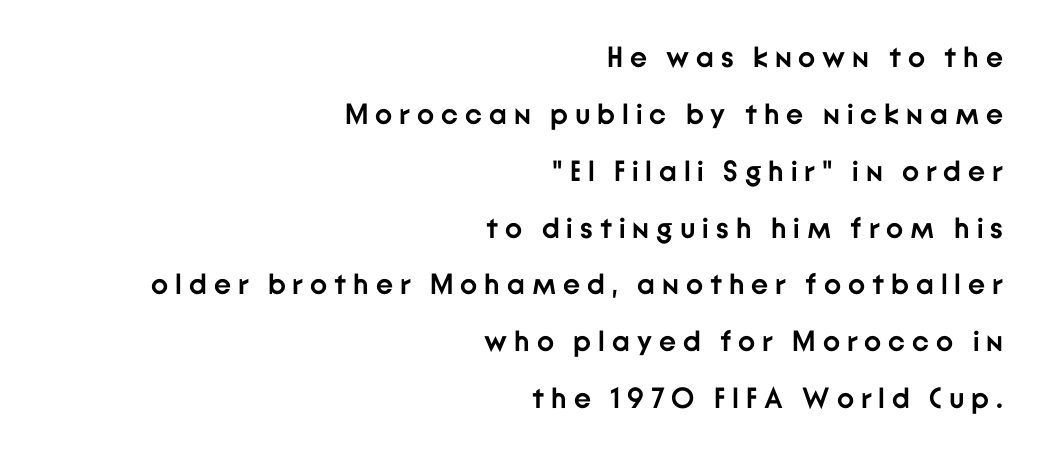
The image shows 29 px semibold sans-serif type, upright; set right-aligned, loose line spacing (1.96x), unusually wide letter spacing (+0.24 em), not underlined; low stroke contrast and a medium x-height.
